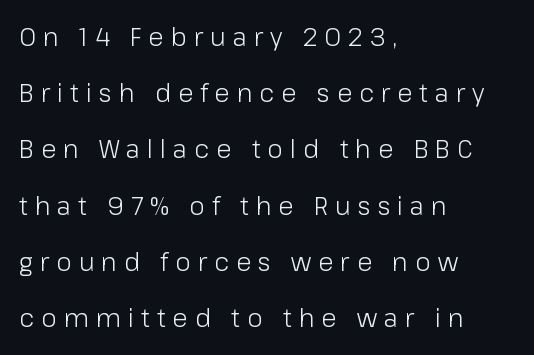
The image shows 25 px text type, upright; set left-aligned, loose line spacing (2.25x), unusually wide letter spacing (+0.28 em), not underlined.
